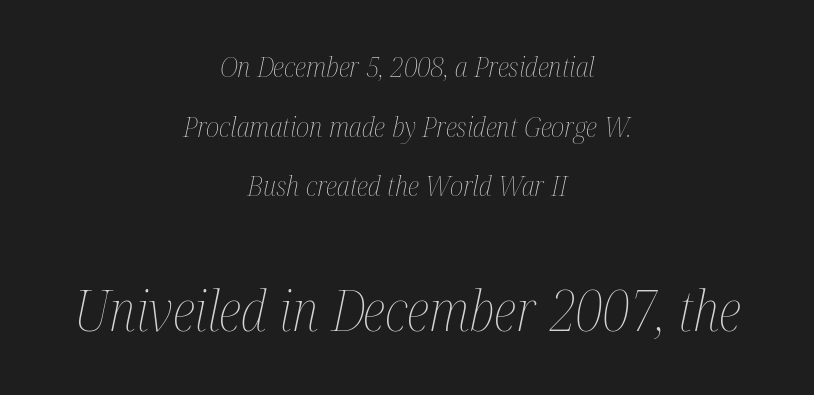
Q: Is the text bold? A: No.
Q: Is the text italic (slanted)? A: Yes, it leans right by about 12 degrees.
Q: Is the text underlined? A: No.
Q: How is the paragraph aligned? A: Centered.
Q: Is the spacing between letters normal or unusually wide? A: Normal.
Q: Is the spacing between lines tight, normal or loose? A: Loose.
Q: Which block of text is set in a larger size, the first (top) or the second (bottom)? A: The second (bottom) one.
Q: Width (condensed, normal, or wide)? A: Condensed.
Q: Stroke contrast? A: Medium.
Q: x-height? A: Medium.
Q: Monospaced? A: No.
